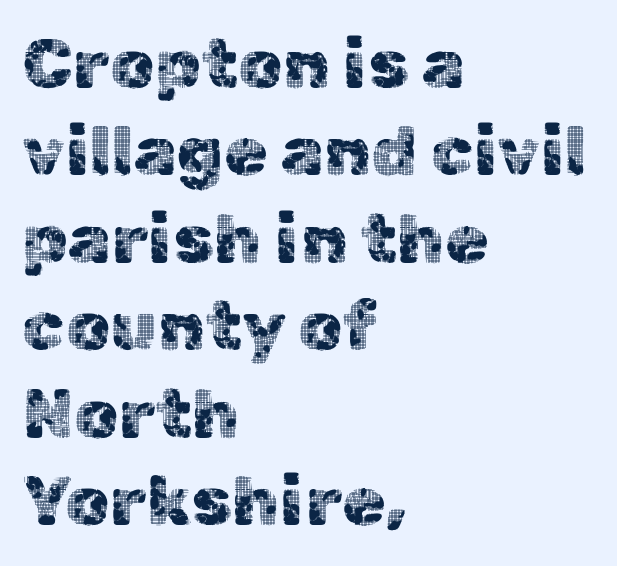
Q: Is the text italic (slanted)? A: No, it is upright.
Q: Is the typeface a serif or a sans-serif typeface? A: Sans-serif.
Q: Is the text underlined? A: No.
Q: How is the paragraph aligned? A: Left-aligned.
Q: Is the spacing between letters normal or unusually wide? A: Normal.
Q: Is the spacing between lines tight, normal or loose? A: Normal.
Q: Width (condensed, normal, or wide)? A: Normal.
Q: x-height? A: Medium.
Q: Monospaced? A: No.
